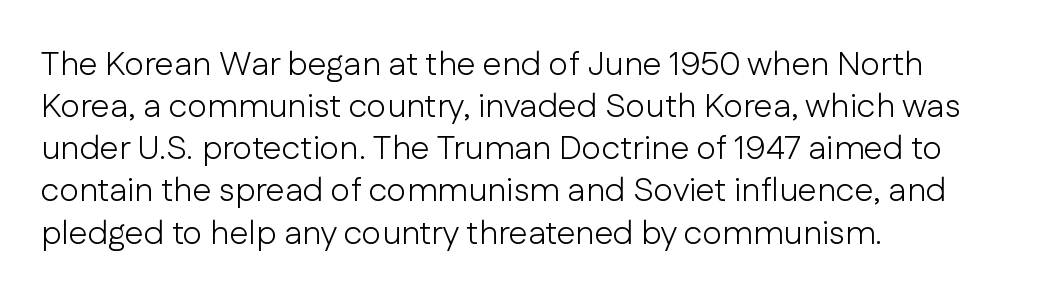
The setting favours the left margin, as ordinary paragraphs usually do. Glance below the letters and you will spot only blank space. A light-to-regular cut is what we see here. Default kerning and tracking; the words read as compact shapes. Spacing verdict: proportional, widths tailored to each character. The glyphs in this specimen are sans serif.
